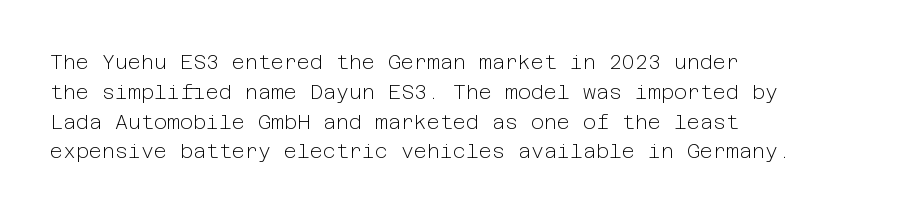
Q: Is the text bold? A: No.
Q: Is the text italic (slanted)? A: No, it is upright.
Q: Is the text underlined? A: No.
Q: How is the paragraph aligned? A: Left-aligned.
Q: Is the spacing between letters normal or unusually wide? A: Normal.
Q: Is the spacing between lines tight, normal or loose? A: Normal.
